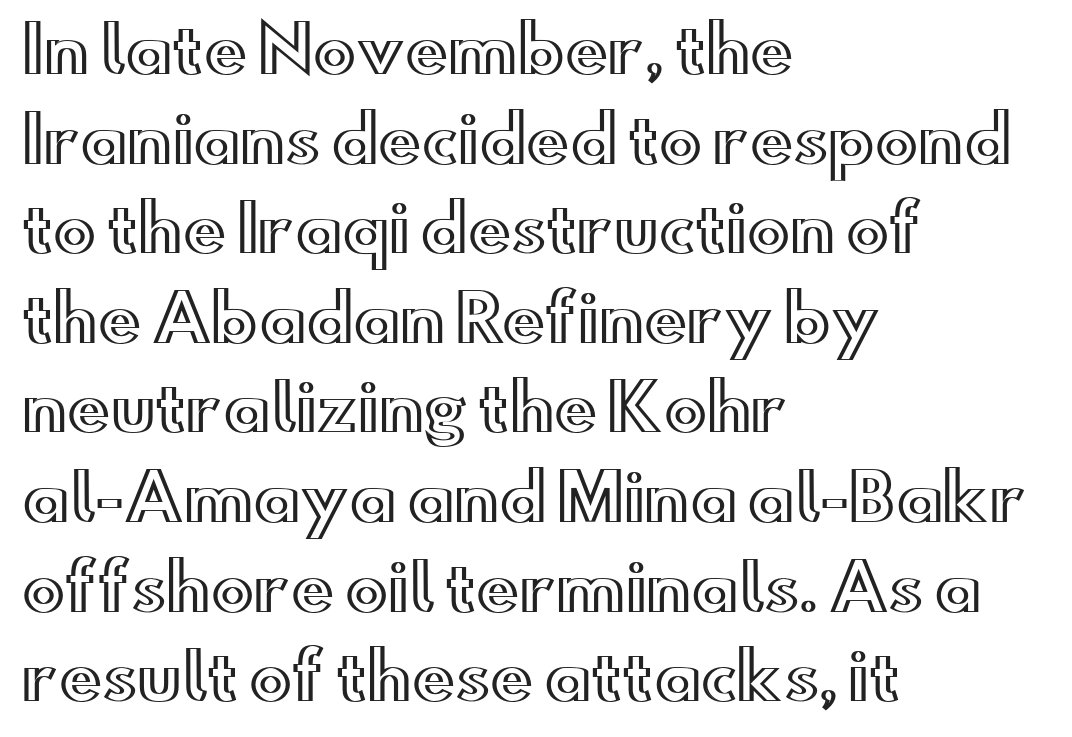
{"italic": "no", "width": "wide", "x_height": "small", "monospaced": "no", "underline": "no", "align": "left", "line_spacing": "normal", "line_spacing_ratio": 1.4, "letter_spacing": "normal", "letter_spacing_em": 0.0, "glyph_px": 64}
